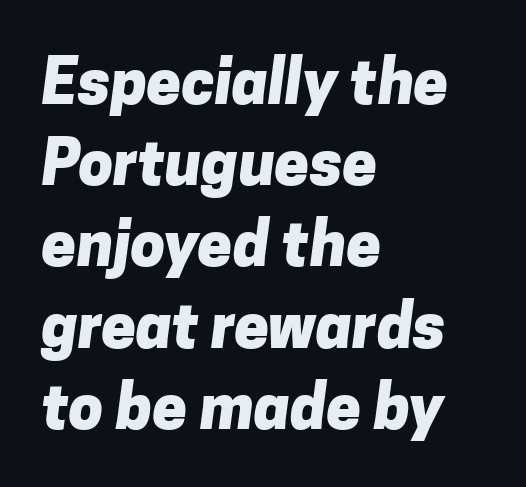
Has an underline been added? It has not. The lines in this sample share a left origin and differ only in where they stop. Check where the strokes stop: nothing finishes them off — pure sans. Line spacing here is normal.
